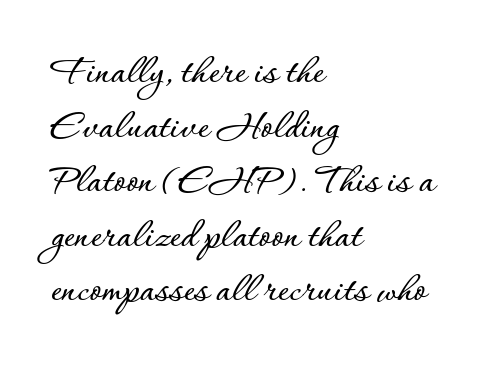
Q: Is the text italic (slanted)? A: Yes.
Q: Is the text underlined? A: No.
Q: How is the paragraph aligned? A: Left-aligned.
Q: Is the spacing between letters normal or unusually wide? A: Normal.
Q: Is the spacing between lines tight, normal or loose? A: Normal.
Q: Width (condensed, normal, or wide)? A: Normal.
Q: Stroke contrast? A: Low.
Q: x-height? A: Small.
Q: Monospaced? A: No.
